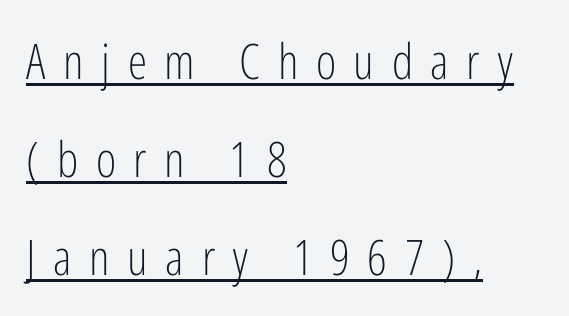
Q: Is the text bold? A: No.
Q: Is the text italic (slanted)? A: No, it is upright.
Q: Is the typeface a serif or a sans-serif typeface? A: Sans-serif.
Q: Is the text underlined? A: Yes.
Q: How is the paragraph aligned? A: Left-aligned.
Q: Is the spacing between letters normal or unusually wide? A: Unusually wide.
Q: Is the spacing between lines tight, normal or loose? A: Loose.
Q: Width (condensed, normal, or wide)? A: Condensed.
Q: Stroke contrast? A: Low.
Q: x-height? A: Medium.
Q: Monospaced? A: No.
